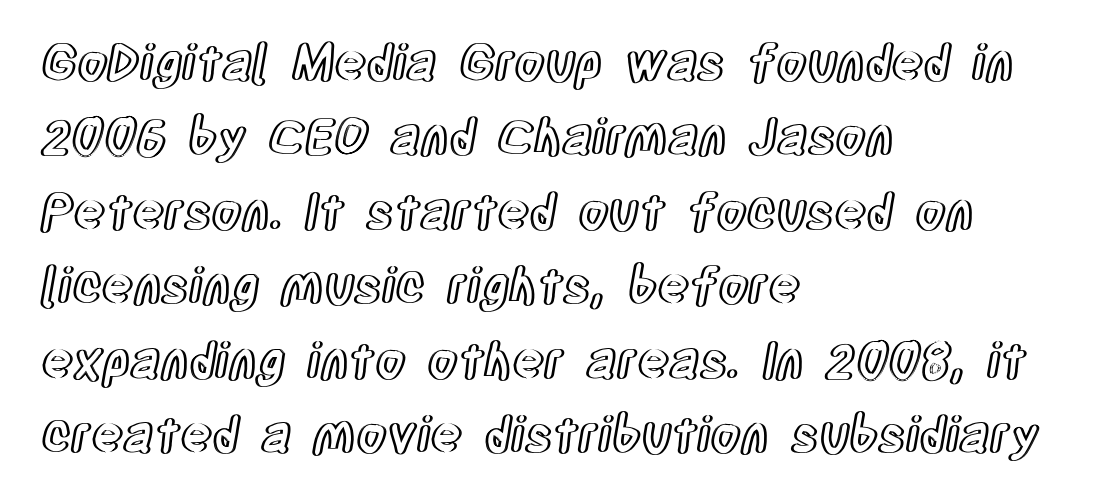
Q: Is the text italic (slanted)? A: Yes.
Q: Is the text underlined? A: No.
Q: How is the paragraph aligned? A: Left-aligned.
Q: Is the spacing between letters normal or unusually wide? A: Normal.
Q: Is the spacing between lines tight, normal or loose? A: Normal.
Q: Width (condensed, normal, or wide)? A: Condensed.
Q: x-height? A: Large.
Q: Monospaced? A: No.
